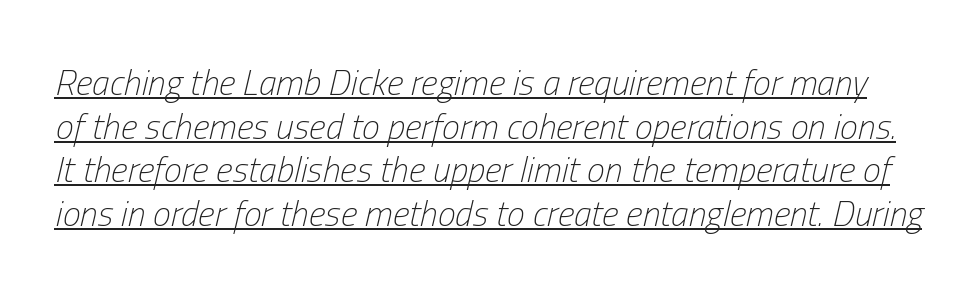
Q: Is the text bold? A: No.
Q: Is the text italic (slanted)? A: Yes, it leans right by about 13 degrees.
Q: Is the text underlined? A: Yes.
Q: Is the spacing between letters normal or unusually wide? A: Normal.
Q: Width (condensed, normal, or wide)? A: Condensed.
Q: Stroke contrast? A: Low.
Q: x-height? A: Medium.
Q: Monospaced? A: No.
